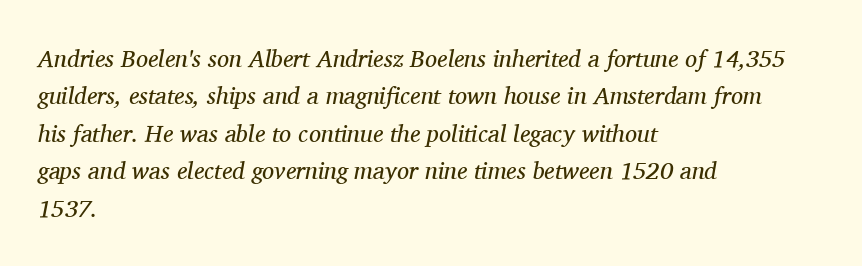
The image shows 24 px text type, italic (leaning right); set left-aligned, normal line spacing (1.56x), normal letter spacing, not underlined.
